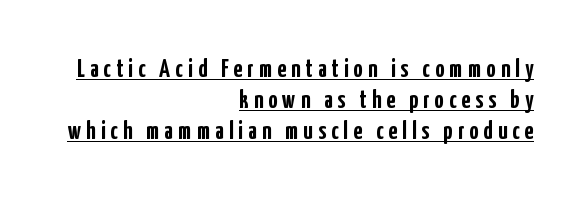
{"italic": "no", "bold": "yes", "underline": "yes", "align": "right", "line_spacing": "normal", "line_spacing_ratio": 1.25, "letter_spacing": "wide", "letter_spacing_em": 0.21, "glyph_px": 25}
